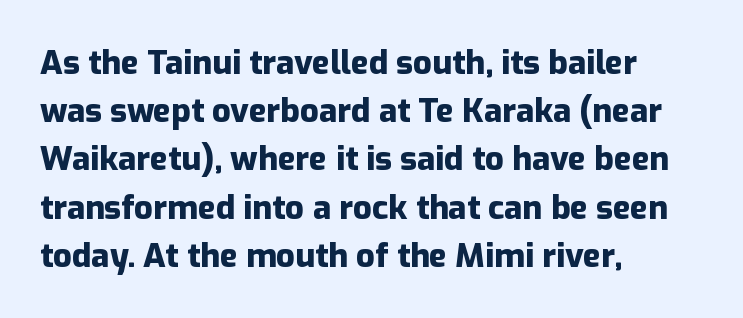
Q: Is the text bold? A: Yes.
Q: Is the text italic (slanted)? A: No, it is upright.
Q: Is the typeface a serif or a sans-serif typeface? A: Sans-serif.
Q: Is the text underlined? A: No.
Q: How is the paragraph aligned? A: Left-aligned.
Q: Is the spacing between letters normal or unusually wide? A: Normal.
Q: Is the spacing between lines tight, normal or loose? A: Normal.
Q: Width (condensed, normal, or wide)? A: Normal.
Q: Stroke contrast? A: Low.
Q: x-height? A: Medium.
Q: Monospaced? A: No.
